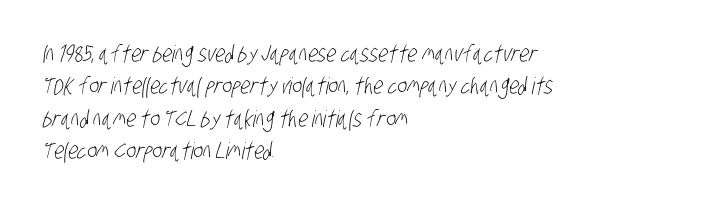
The image shows 23 px text type; set left-aligned, normal line spacing (1.41x), normal letter spacing, not underlined.
